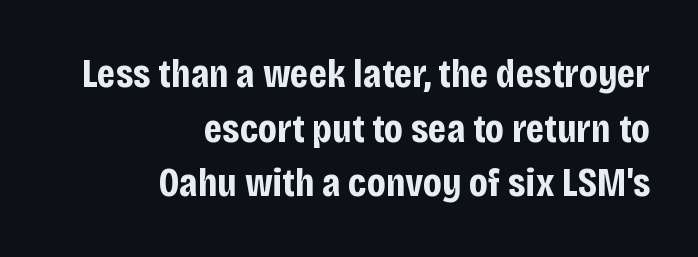
The image shows 41 px bold, condensed sans-serif type, upright; set right-aligned, normal line spacing (1.33x), normal letter spacing, not underlined; low stroke contrast and a large x-height.
